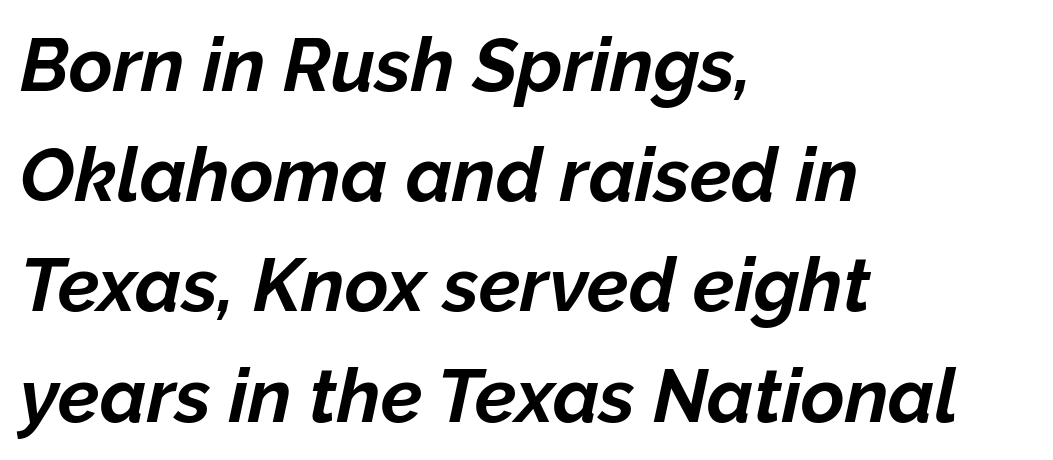
The image shows 75 px bold type, italic (leaning right); set left-aligned, normal line spacing (1.47x), normal letter spacing, not underlined; low stroke contrast and a medium x-height.
